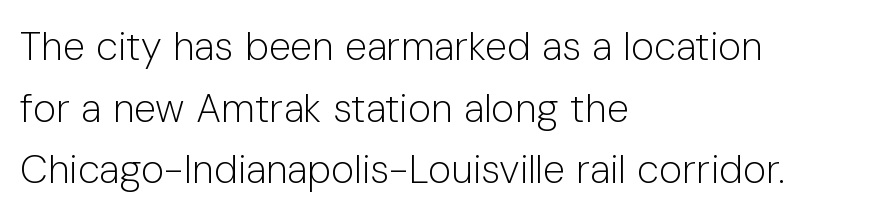
The image shows 40 px light sans-serif type, upright; set left-aligned, normal line spacing (1.54x), normal letter spacing, not underlined; low stroke contrast and a medium x-height.
